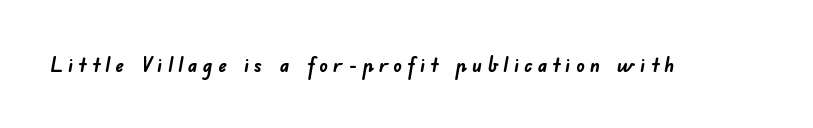
Q: Is the text bold? A: Yes.
Q: Is the text underlined? A: No.
Q: Is the spacing between letters normal or unusually wide? A: Unusually wide.
